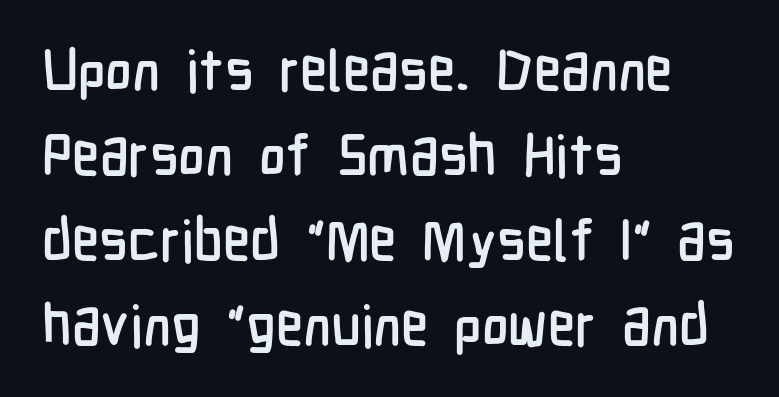
{"serif": "no", "italic": "no", "width": "condensed", "stroke_contrast": "low", "x_height": "medium", "monospaced": "no", "underline": "no", "align": "left", "line_spacing": "normal", "line_spacing_ratio": 1.49, "letter_spacing": "normal", "letter_spacing_em": 0.0, "glyph_px": 57}
